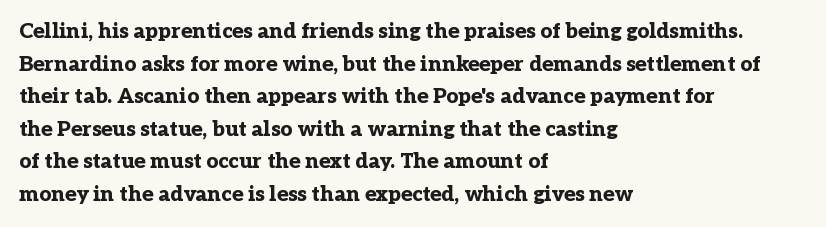
The image shows 21 px bold type, upright; set left-aligned, normal line spacing (1.55x), normal letter spacing, not underlined.
